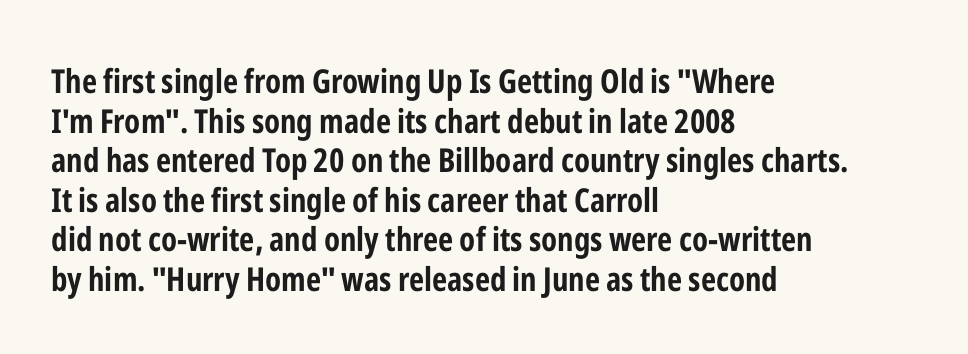
The image shows 33 px bold, condensed sans-serif type, upright; set left-aligned, line spacing 1.2x, normal letter spacing, not underlined; low stroke contrast and a medium x-height.
